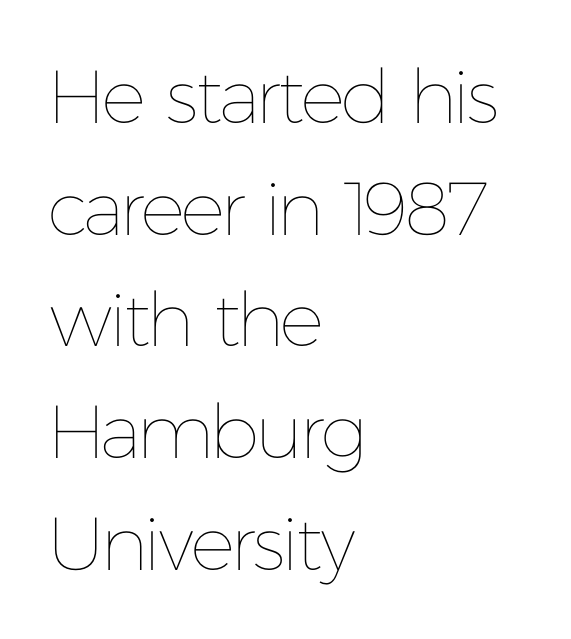
In CSS terms this would be text-align: left. Letter spacing: default. No italicization has been applied; the sample stays upright. Lines of text with bare space underneath.
